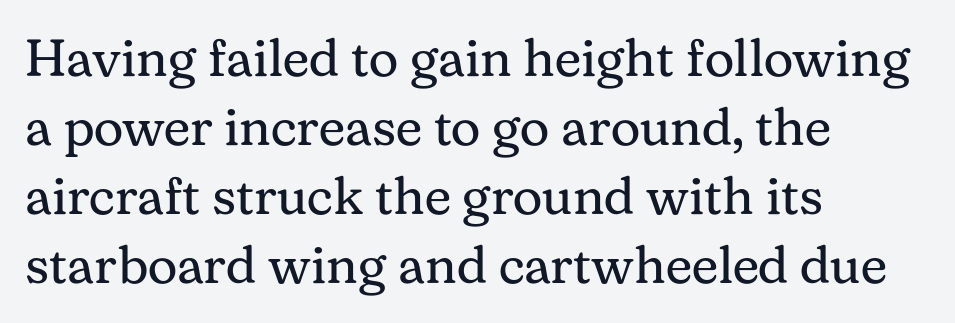
Q: Is the text bold? A: No.
Q: Is the text italic (slanted)? A: No, it is upright.
Q: Is the typeface a serif or a sans-serif typeface? A: Serif.
Q: Is the text underlined? A: No.
Q: How is the paragraph aligned? A: Left-aligned.
Q: Is the spacing between letters normal or unusually wide? A: Normal.
Q: Is the spacing between lines tight, normal or loose? A: Normal.
Q: Width (condensed, normal, or wide)? A: Normal.
Q: Stroke contrast? A: Medium.
Q: x-height? A: Medium.
Q: Monospaced? A: No.
